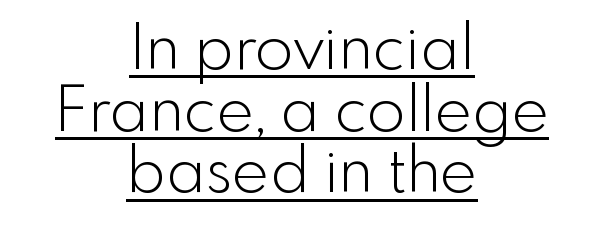
{"serif": "no", "italic": "no", "bold": "no", "weight": "light", "width": "normal", "x_height": "small", "monospaced": "no", "underline": "yes", "align": "center", "line_spacing": "tight", "line_spacing_ratio": 0.98, "letter_spacing": "normal", "letter_spacing_em": 0.0, "glyph_px": 63}
